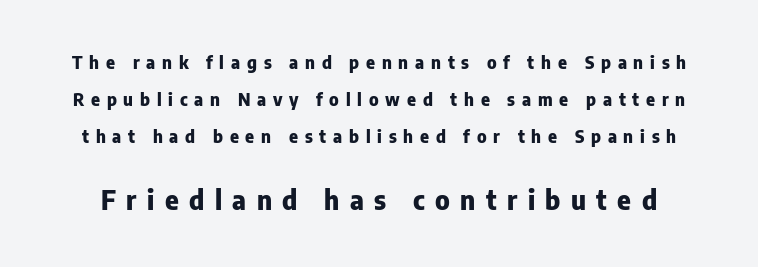
Inter-character spacing is expanded well beyond the font's built-in metrics. The rendering enlarges the type as you move from the upper chunk to the lower. How would I describe the line gaps? Wide and relaxed. Is there any slant? The stems are plumb.
